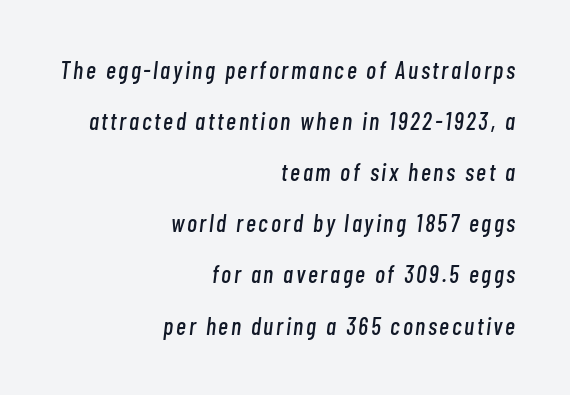
Q: Is the text italic (slanted)? A: Yes, it leans right by about 7 degrees.
Q: Is the text underlined? A: No.
Q: How is the paragraph aligned? A: Right-aligned.
Q: Is the spacing between lines tight, normal or loose? A: Loose.
